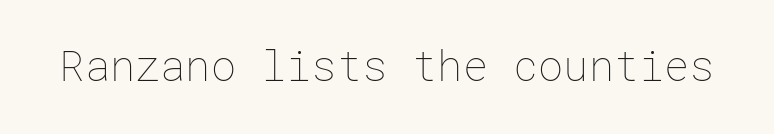
{"italic": "no", "bold": "no", "weight": "thin", "width": "normal", "stroke_contrast": "low", "x_height": "medium", "underline": "no", "letter_spacing": "normal", "letter_spacing_em": 0.0, "glyph_px": 42}
